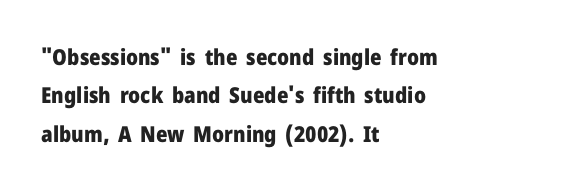
The line texture is even and compact thanks to regular tracking. Unmarked baselines from the first word to the last. Which margin do the lines hug? The left one — the right edge is uneven. Designer's note — italics off, roman on. The strokes are fattened all the way to bold.
